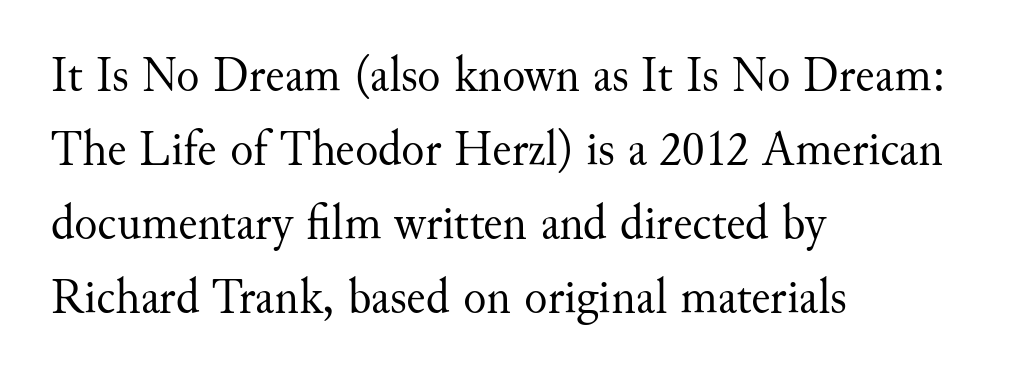
{"serif": "yes", "italic": "no", "bold": "no", "weight": "regular", "width": "normal", "stroke_contrast": "medium", "x_height": "small", "monospaced": "no", "underline": "no", "align": "left", "line_spacing": "normal", "line_spacing_ratio": 1.54, "letter_spacing": "normal", "letter_spacing_em": 0.0, "glyph_px": 48}
